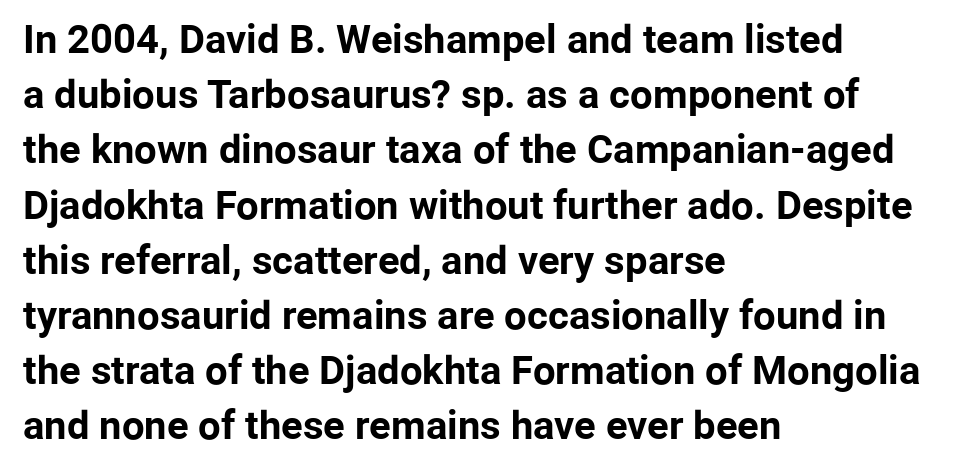
{"serif": "no", "italic": "no", "bold": "yes", "weight": "bold", "width": "normal", "stroke_contrast": "low", "x_height": "medium", "monospaced": "no", "underline": "no", "align": "left", "line_spacing": "normal", "line_spacing_ratio": 1.38, "letter_spacing": "normal", "letter_spacing_em": 0.0, "glyph_px": 40}
